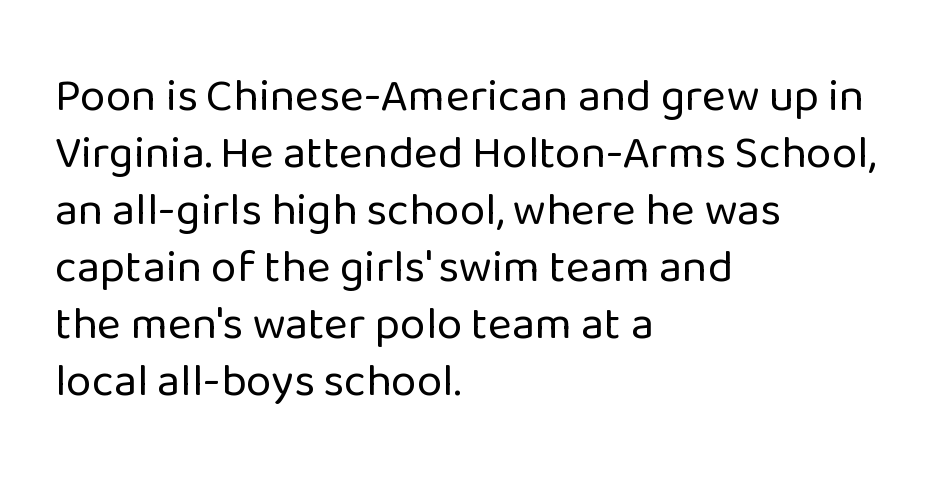
The image shows 46 px regular-weight sans-serif type, upright; set left-aligned, line spacing 1.24x, normal letter spacing, not underlined; low stroke contrast and a medium x-height.
